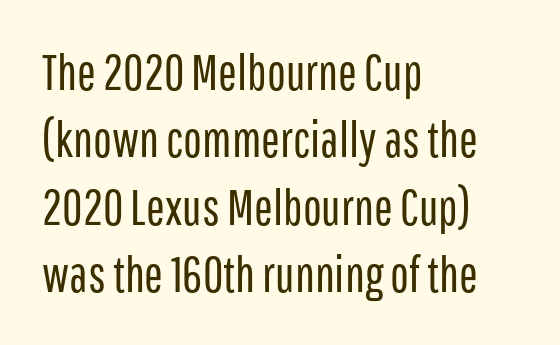
The image shows 50 px regular-weight, condensed sans-serif type, upright; set left-aligned, normal line spacing (1.35x), normal letter spacing, not underlined; low stroke contrast and a medium x-height.
